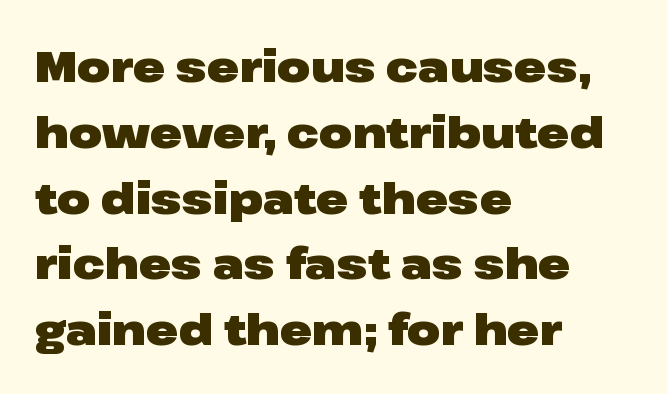
Q: Is the text bold? A: Yes.
Q: Is the text italic (slanted)? A: No, it is upright.
Q: Is the typeface a serif or a sans-serif typeface? A: Sans-serif.
Q: Is the text underlined? A: No.
Q: How is the paragraph aligned? A: Left-aligned.
Q: Is the spacing between letters normal or unusually wide? A: Normal.
Q: Is the spacing between lines tight, normal or loose? A: Normal.
Q: Width (condensed, normal, or wide)? A: Wide.
Q: Stroke contrast? A: Low.
Q: x-height? A: Medium.
Q: Monospaced? A: No.
